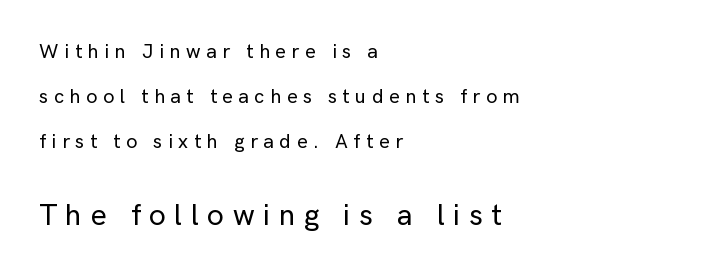
Quick note: underline off. The passage shown is typed in a proportional face where columns would drift. Substantial extra tracking has been applied to these lines. The designer dialed line spacing up above the default. Posture: straight, roman, zero tilt.
